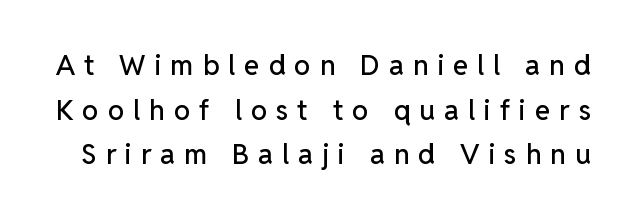
The image shows 28 px sans-serif type, upright; set normal line spacing (1.59x), unusually wide letter spacing (+0.32 em), not underlined; low stroke contrast and a medium x-height.
